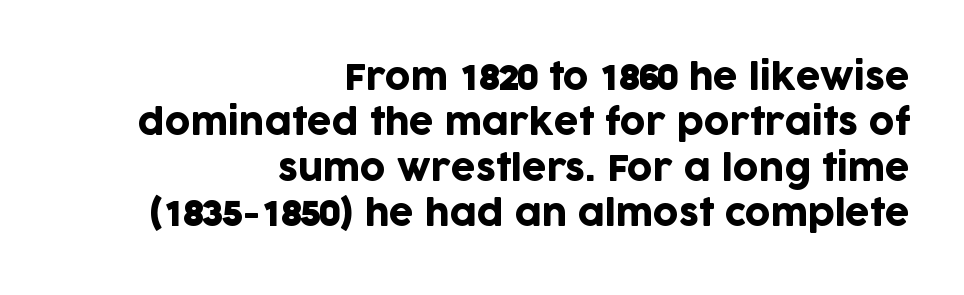
{"serif": "no", "italic": "no", "width": "normal", "stroke_contrast": "low", "x_height": "large", "monospaced": "no", "underline": "no", "align": "right", "line_spacing": "normal", "line_spacing_ratio": 1.3, "letter_spacing": "normal", "letter_spacing_em": 0.0, "glyph_px": 35}
